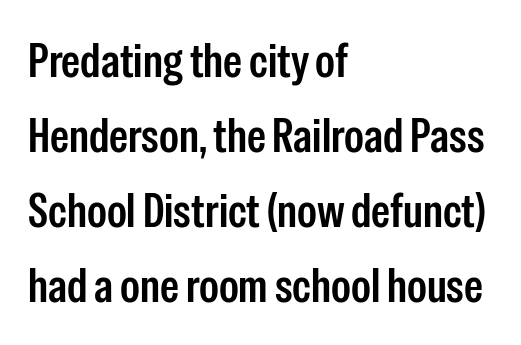
The image shows 48 px semibold, condensed sans-serif type, upright; set left-aligned, normal line spacing (1.56x), normal letter spacing, not underlined; low stroke contrast and a medium x-height.
